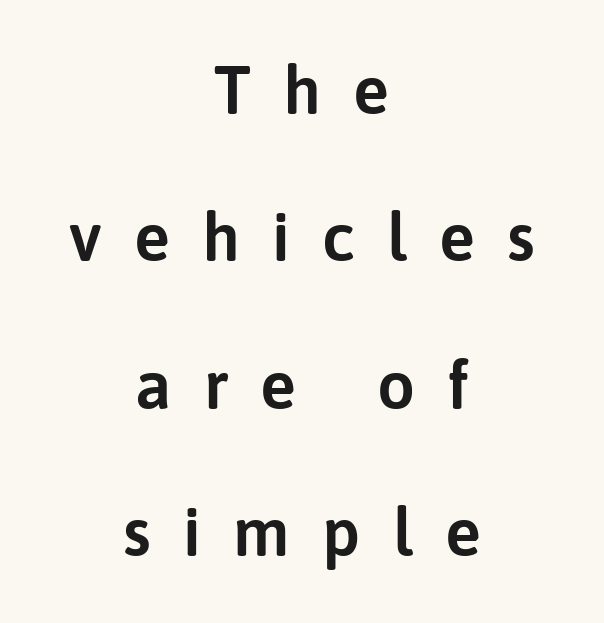
Both edges are ragged and mirror each other, which tells us the setting is centered. Line spacing here is loose. You can tell it's not italic because the verticals are truly vertical. Underline: absent.
